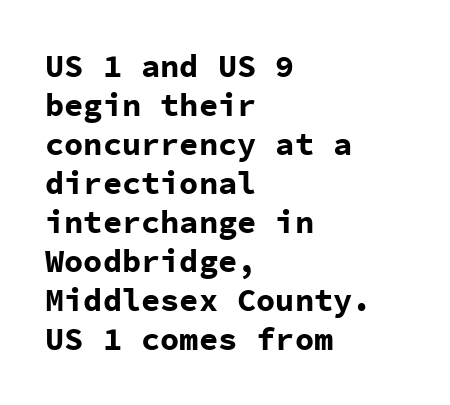
The image shows 32 px bold sans-serif type, upright, monospaced; set left-aligned, line spacing 1.22x, normal letter spacing, not underlined; low stroke contrast and a medium x-height.
